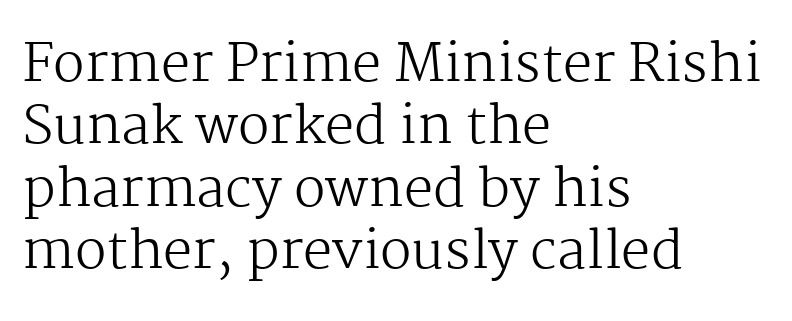
The line texture is even and compact thanks to regular tracking. The letters advance in unequal steps, a hallmark of proportional type. The lettering stays uniformly vertical, giving the passage a roman look. The lines are quadded left. I'd call this a serif setting — the letters wear small feet. Is this a heavy cut? Hardly; it is regular or lighter.
